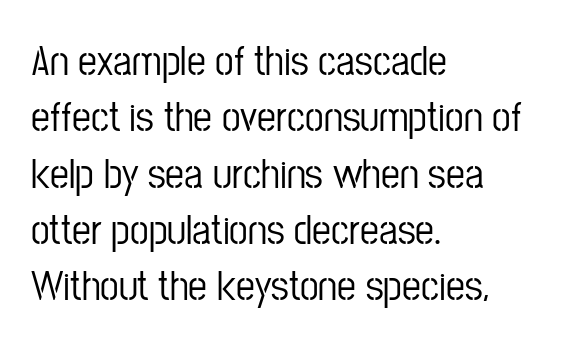
Q: Is the text italic (slanted)? A: No, it is upright.
Q: Is the typeface a serif or a sans-serif typeface? A: Sans-serif.
Q: Is the text underlined? A: No.
Q: How is the paragraph aligned? A: Left-aligned.
Q: Is the spacing between letters normal or unusually wide? A: Normal.
Q: Is the spacing between lines tight, normal or loose? A: Normal.
Q: Width (condensed, normal, or wide)? A: Condensed.
Q: Stroke contrast? A: Low.
Q: x-height? A: Medium.
Q: Monospaced? A: No.
